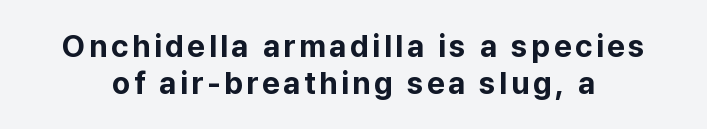
Q: Is the text bold? A: Yes.
Q: Is the text italic (slanted)? A: No, it is upright.
Q: Is the typeface a serif or a sans-serif typeface? A: Sans-serif.
Q: Is the text underlined? A: No.
Q: Width (condensed, normal, or wide)? A: Normal.
Q: Stroke contrast? A: Low.
Q: x-height? A: Medium.
Q: Monospaced? A: No.
